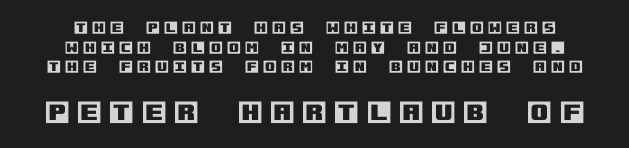
The image shows 25 px text type, upright; set normal line spacing (1.4x), unusually wide letter spacing (+0.31 em), not underlined; the second (bottom) block is 1.79x larger.
